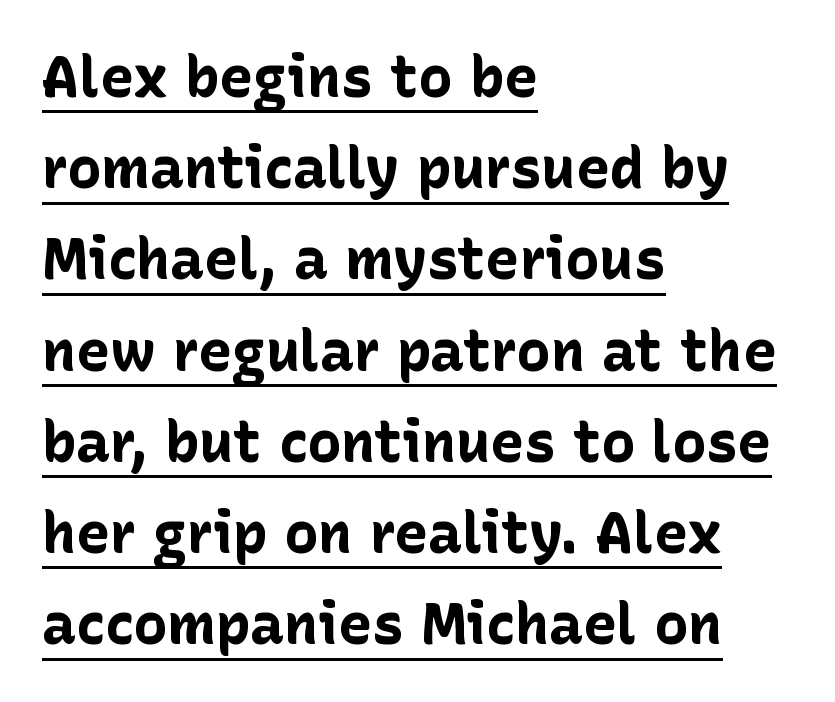
{"serif": "no", "italic": "no", "bold": "yes", "weight": "bold", "width": "normal", "stroke_contrast": "low", "x_height": "medium", "monospaced": "no", "underline": "yes", "align": "left", "line_spacing": "normal", "line_spacing_ratio": 1.6, "letter_spacing": "normal", "letter_spacing_em": 0.0, "glyph_px": 57}
